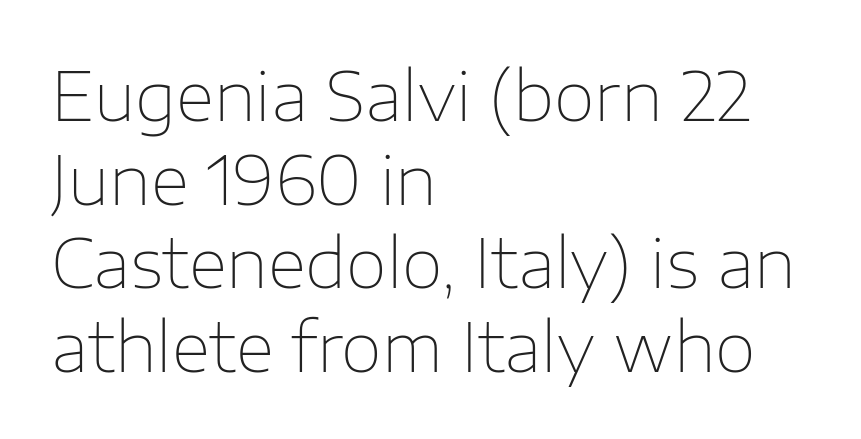
Q: Is the text bold? A: No.
Q: Is the text italic (slanted)? A: No, it is upright.
Q: Is the typeface a serif or a sans-serif typeface? A: Sans-serif.
Q: Is the text underlined? A: No.
Q: How is the paragraph aligned? A: Left-aligned.
Q: Is the spacing between letters normal or unusually wide? A: Normal.
Q: Is the spacing between lines tight, normal or loose? A: Normal.
Q: Width (condensed, normal, or wide)? A: Normal.
Q: Stroke contrast? A: Low.
Q: x-height? A: Medium.
Q: Monospaced? A: No.
